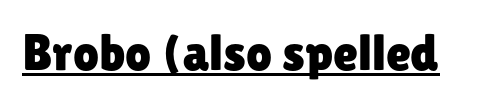
Q: Is the text italic (slanted)? A: No, it is upright.
Q: Is the typeface a serif or a sans-serif typeface? A: Sans-serif.
Q: Is the text underlined? A: Yes.
Q: Is the spacing between letters normal or unusually wide? A: Normal.
Q: Width (condensed, normal, or wide)? A: Normal.
Q: Stroke contrast? A: Low.
Q: x-height? A: Medium.
Q: Monospaced? A: No.
